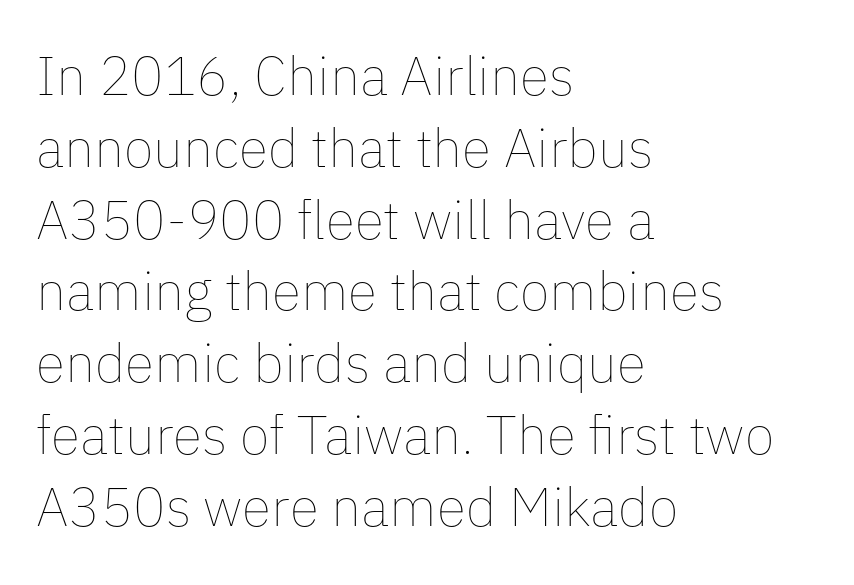
The image shows 54 px thin type, upright; set left-aligned, normal line spacing (1.33x), normal letter spacing, not underlined; low stroke contrast and a medium x-height.
